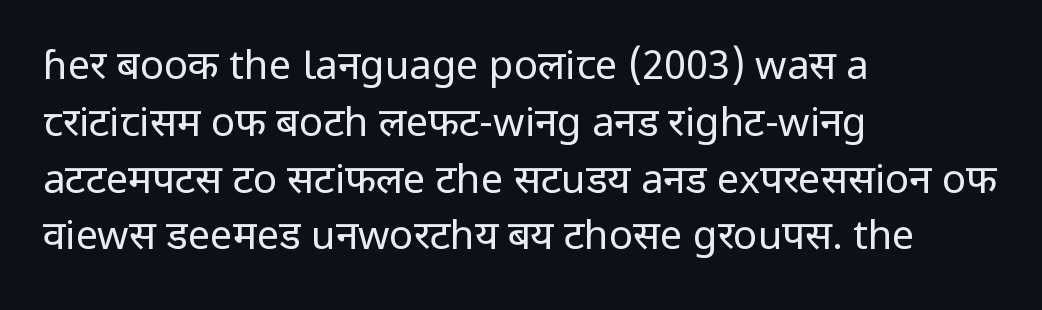
The image shows 40 px regular-weight sans-serif type, upright; set left-aligned, normal line spacing (1.42x), normal letter spacing, not underlined; low stroke contrast and a medium x-height.
